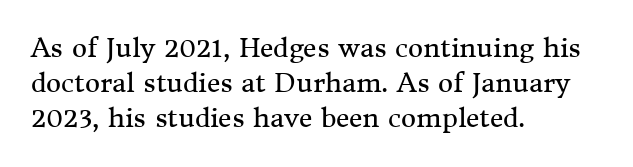
How are the letters spaced? Ordinarily, with no added tracking. Has an underline been added? It has not. Honestly, the row spacing looks completely unremarkable. The font is comparable to plain body text, perhaps lighter. Visually the block forms a straight wall on the left and a jagged coastline on the right.
